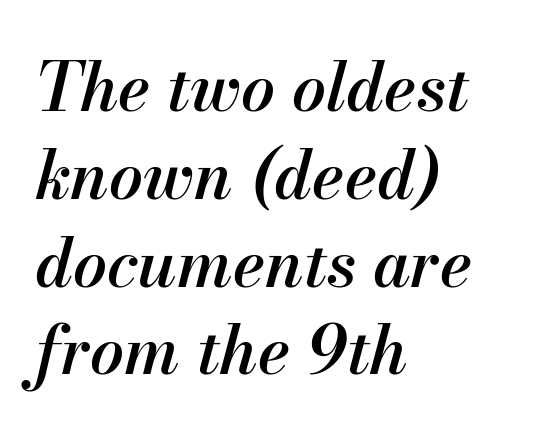
{"italic": "yes", "lean": "right", "slant_degrees": 13, "bold": "semi", "weight": "semibold", "width": "normal", "stroke_contrast": "medium", "x_height": "small", "monospaced": "no", "underline": "no", "align": "left", "line_spacing": "normal", "line_spacing_ratio": 1.31, "letter_spacing": "normal", "letter_spacing_em": 0.0, "glyph_px": 67}
